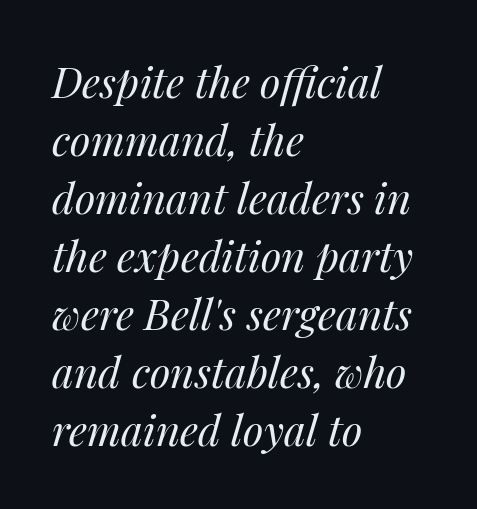
The image shows 42 px regular-weight type, italic (leaning right); set left-aligned, normal line spacing (1.38x), normal letter spacing, not underlined; medium stroke contrast and a medium x-height.
